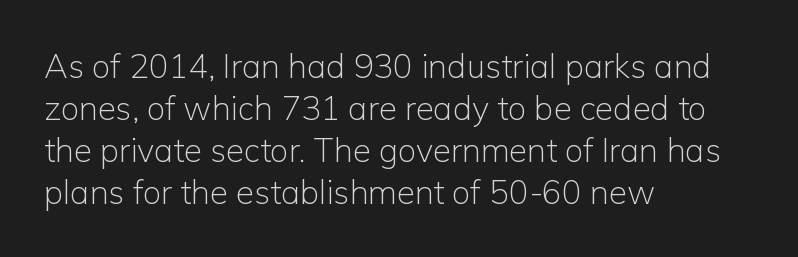
Type style note: lacks serifs. Evenly set lines give the paragraph a standard silhouette. The string is rendered with underlining switched off. Does extra space separate the letters? No, they use regular spacing. In CSS terms this would be text-align: left. Ascenders rise straight up at ninety degrees.
